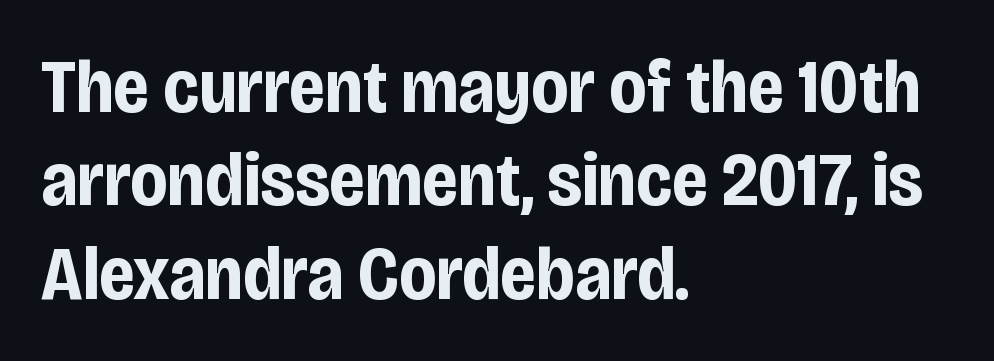
{"serif": "no", "italic": "no", "bold": "yes", "weight": "bold", "width": "condensed", "stroke_contrast": "low", "x_height": "large", "monospaced": "no", "underline": "no", "align": "left", "line_spacing_ratio": 1.23, "letter_spacing": "normal", "letter_spacing_em": 0.0, "glyph_px": 76}
